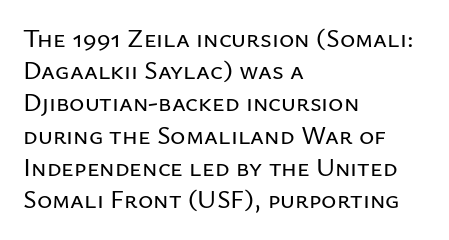
{"italic": "no", "underline": "no", "align": "left", "line_spacing_ratio": 1.24, "letter_spacing": "normal", "letter_spacing_em": 0.0, "glyph_px": 26}
